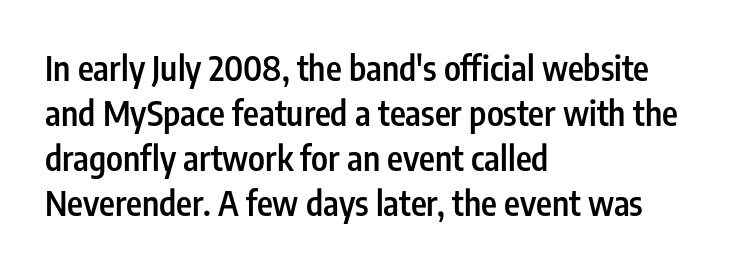
Students, this is semibold: more ink than regular, less than bold. The gaps between neighbouring characters are ordinary and unremarkable. The compositor pushed each line to the left boundary. The letters advance in unequal steps, a hallmark of proportional type. Successive baselines arrive at the customary interval. Anything drawn beneath the words? Only blank space.
